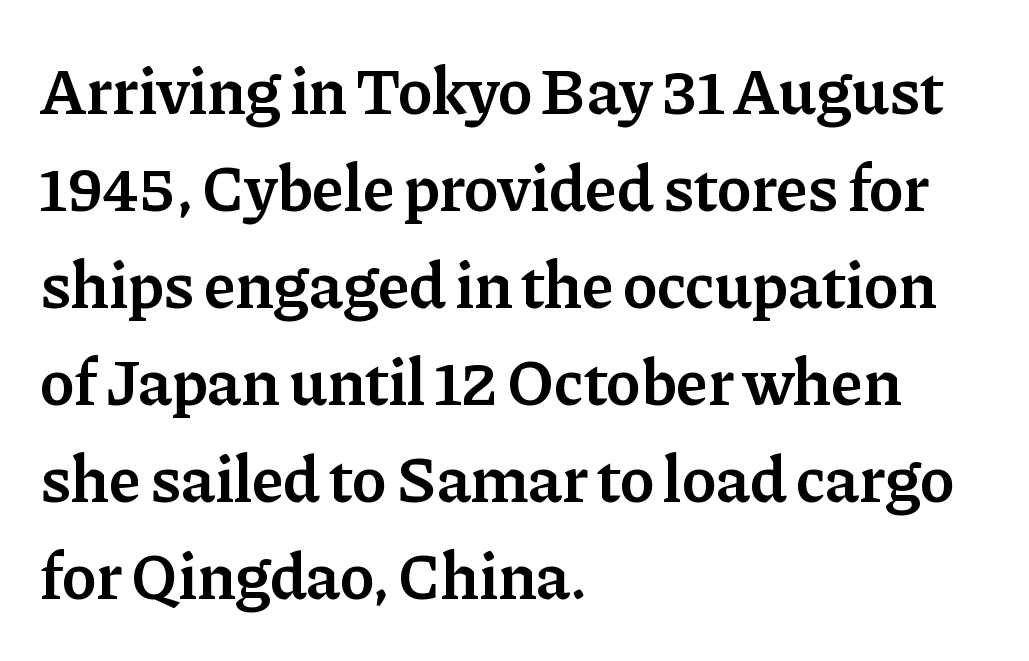
The image shows 66 px semibold serif type, upright; set left-aligned, normal line spacing (1.47x), normal letter spacing, not underlined; low stroke contrast and a medium x-height.
